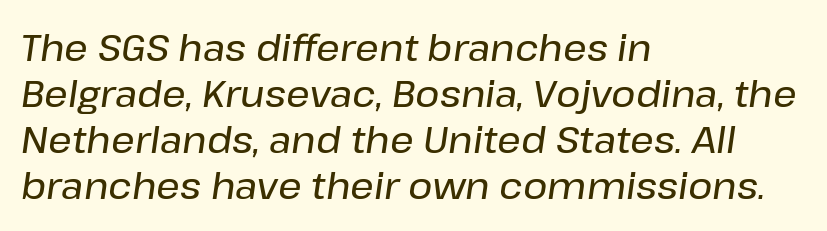
{"italic": "yes", "lean": "right", "slant_degrees": 8, "width": "normal", "stroke_contrast": "low", "x_height": "medium", "monospaced": "no", "underline": "no", "align": "left", "line_spacing_ratio": 1.24, "letter_spacing": "normal", "letter_spacing_em": 0.0, "glyph_px": 37}
